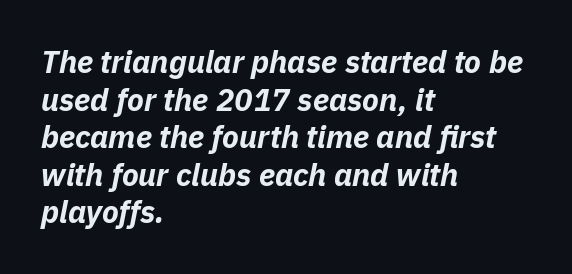
The image shows 31 px bold type, italic (leaning right); set left-aligned, line spacing 1.21x, normal letter spacing, not underlined; low stroke contrast and a medium x-height.
